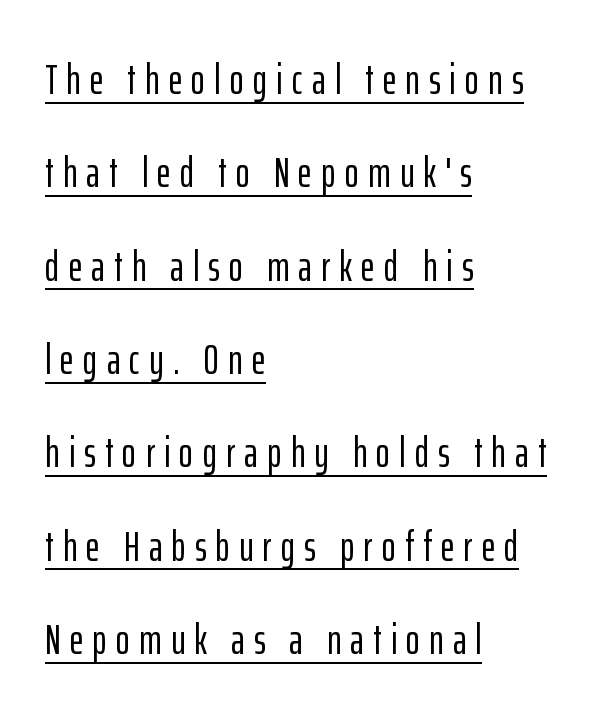
Glance below the letters and you will spot a drawn line. A typesetter would call this proportional, since set widths differ per character. The space between consecutive lines is lavish. These lines are composed in type without serifs. The letters stand upright; this is a roman face.
